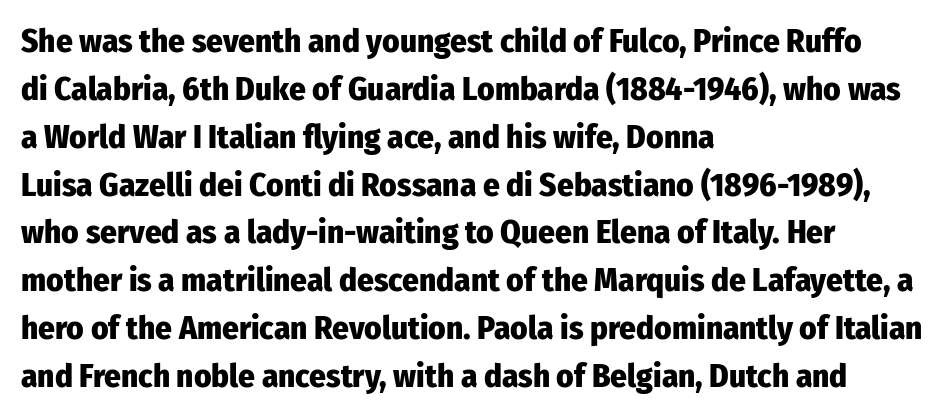
{"serif": "no", "italic": "no", "bold": "yes", "weight": "heavy", "width": "condensed", "stroke_contrast": "low", "x_height": "medium", "monospaced": "no", "underline": "no", "align": "left", "line_spacing": "normal", "line_spacing_ratio": 1.45, "letter_spacing": "normal", "letter_spacing_em": 0.0, "glyph_px": 33}
